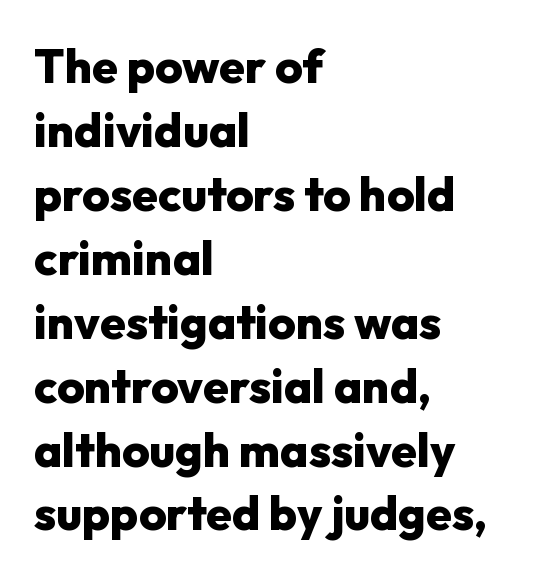
Q: Is the text bold? A: Yes.
Q: Is the text italic (slanted)? A: No, it is upright.
Q: Is the typeface a serif or a sans-serif typeface? A: Sans-serif.
Q: Is the text underlined? A: No.
Q: How is the paragraph aligned? A: Left-aligned.
Q: Is the spacing between letters normal or unusually wide? A: Normal.
Q: Is the spacing between lines tight, normal or loose? A: Normal.
Q: Width (condensed, normal, or wide)? A: Normal.
Q: Stroke contrast? A: Low.
Q: x-height? A: Medium.
Q: Monospaced? A: No.
